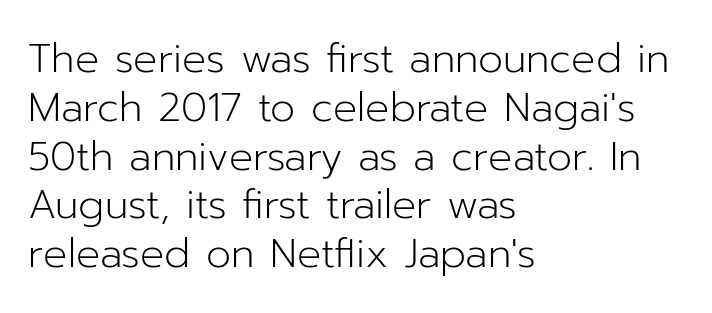
{"serif": "no", "italic": "no", "bold": "no", "weight": "light", "width": "normal", "stroke_contrast": "low", "x_height": "medium", "monospaced": "no", "underline": "no", "align": "left", "line_spacing_ratio": 1.22, "letter_spacing": "normal", "letter_spacing_em": 0.0, "glyph_px": 40}
